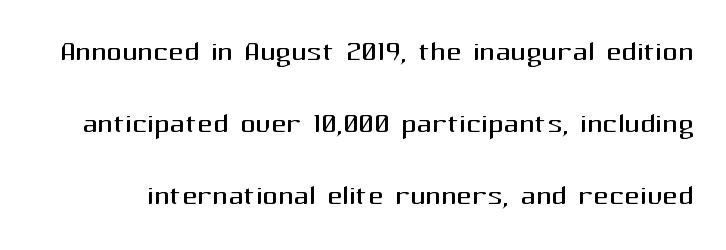
The image shows 38 px regular-weight sans-serif type, upright; set loose line spacing (1.9x), normal letter spacing, not underlined; medium stroke contrast and a medium x-height.
